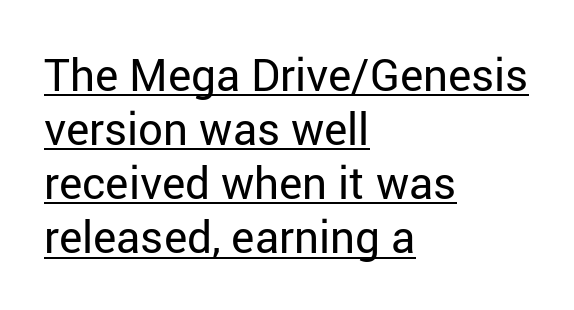
{"serif": "no", "italic": "no", "bold": "no", "weight": "regular", "width": "normal", "stroke_contrast": "low", "x_height": "medium", "monospaced": "no", "underline": "yes", "align": "left", "line_spacing_ratio": 1.23, "letter_spacing": "normal", "letter_spacing_em": 0.0, "glyph_px": 44}
